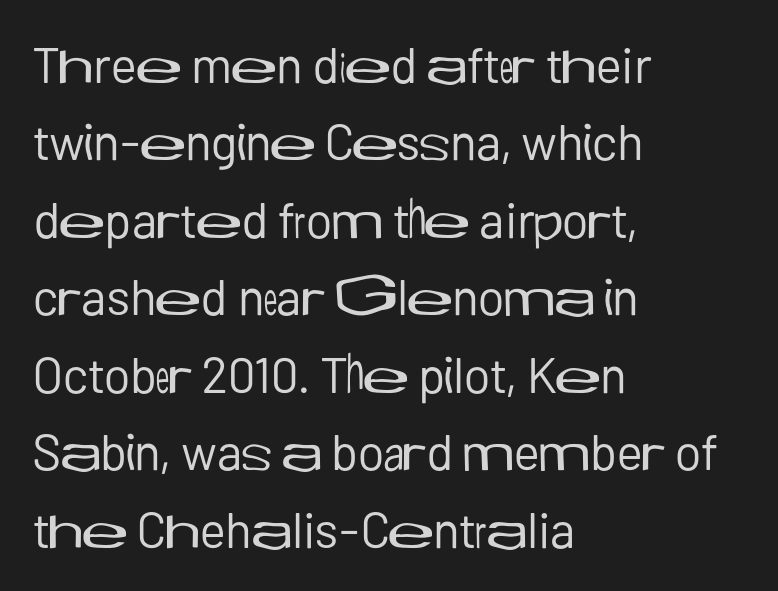
Serifs: no, the terminals of the letterforms are clean. Letters have the restrained weight of plain body copy at most. Do the characters align in a grid? No, the font is proportional. Notice how descenders clear the ascenders below comfortably — that's standard leading.
